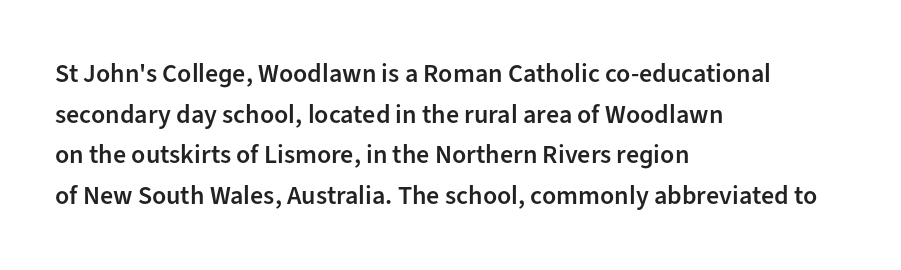
Q: Is the text bold? A: Semi-bold.
Q: Is the text italic (slanted)? A: No, it is upright.
Q: Is the text underlined? A: No.
Q: How is the paragraph aligned? A: Left-aligned.
Q: Is the spacing between letters normal or unusually wide? A: Normal.
Q: Is the spacing between lines tight, normal or loose? A: Normal.
